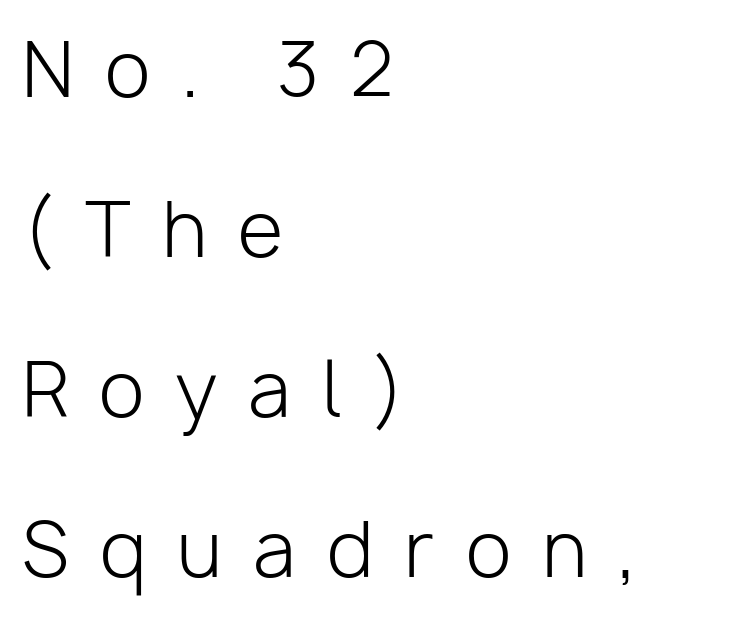
The image shows 74 px light sans-serif type, upright; set left-aligned, loose line spacing (2.16x), unusually wide letter spacing (+0.42 em), not underlined; low stroke contrast and a medium x-height.
